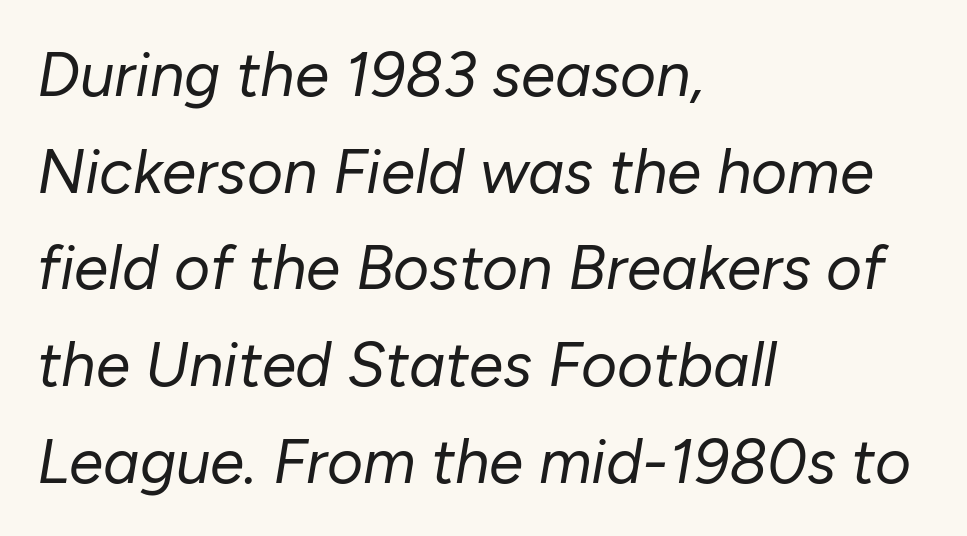
{"italic": "yes", "lean": "right", "slant_degrees": 10, "bold": "no", "weight": "regular", "width": "normal", "stroke_contrast": "low", "x_height": "medium", "monospaced": "no", "underline": "no", "align": "left", "line_spacing": "normal", "line_spacing_ratio": 1.56, "letter_spacing": "normal", "letter_spacing_em": 0.0, "glyph_px": 62}
